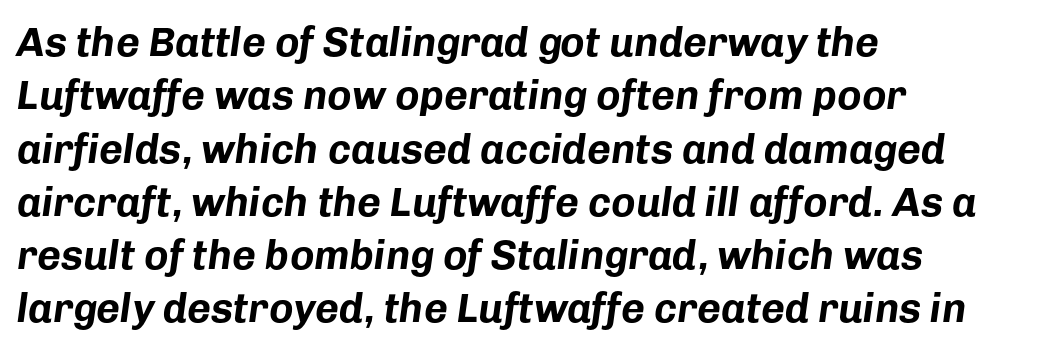
{"italic": "yes", "lean": "right", "slant_degrees": 8, "bold": "yes", "weight": "bold", "width": "normal", "stroke_contrast": "low", "x_height": "medium", "monospaced": "no", "underline": "no", "align": "left", "line_spacing": "normal", "line_spacing_ratio": 1.3, "letter_spacing": "normal", "letter_spacing_em": 0.0, "glyph_px": 41}
